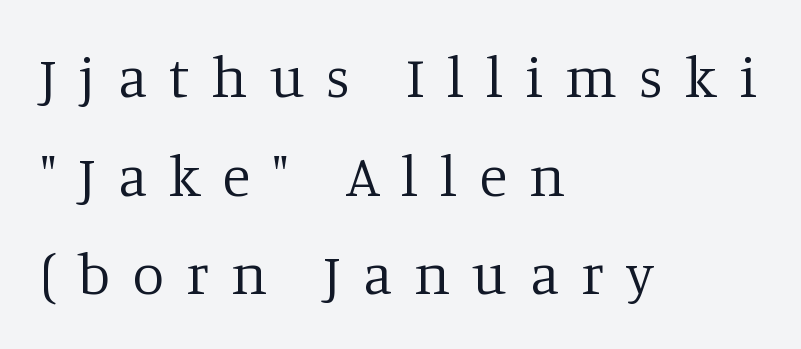
Q: Is the text bold? A: No.
Q: Is the text italic (slanted)? A: No, it is upright.
Q: Is the typeface a serif or a sans-serif typeface? A: Serif.
Q: Is the text underlined? A: No.
Q: How is the paragraph aligned? A: Left-aligned.
Q: Is the spacing between letters normal or unusually wide? A: Unusually wide.
Q: Is the spacing between lines tight, normal or loose? A: Normal.
Q: Width (condensed, normal, or wide)? A: Normal.
Q: Stroke contrast? A: Low.
Q: x-height? A: Large.
Q: Monospaced? A: No.
